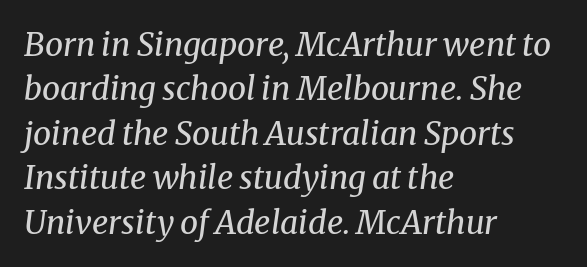
The image shows 32 px regular-weight serif type, italic (leaning right); set left-aligned, normal line spacing (1.39x), normal letter spacing, not underlined; medium stroke contrast and a medium x-height.
